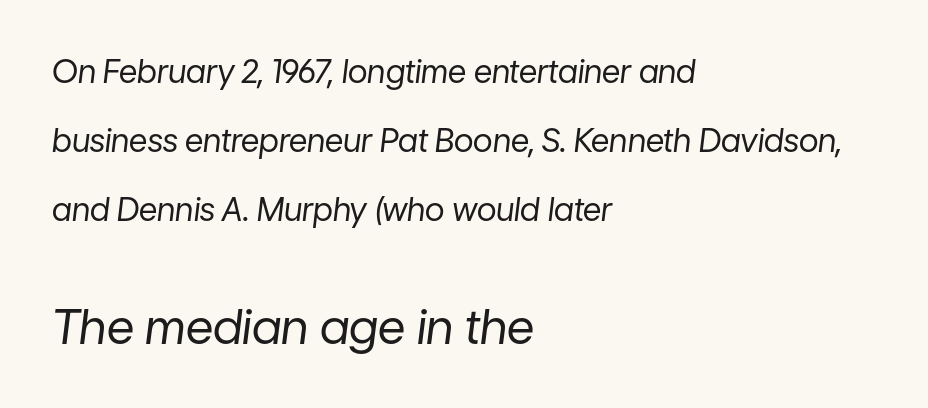
Q: Is the text bold? A: No.
Q: Is the text italic (slanted)? A: Yes, it leans right by about 7 degrees.
Q: Is the text underlined? A: No.
Q: How is the paragraph aligned? A: Left-aligned.
Q: Is the spacing between letters normal or unusually wide? A: Normal.
Q: Is the spacing between lines tight, normal or loose? A: Loose.
Q: Which block of text is set in a larger size, the first (top) or the second (bottom)? A: The second (bottom) one.
Q: Width (condensed, normal, or wide)? A: Normal.
Q: Stroke contrast? A: Low.
Q: x-height? A: Medium.
Q: Monospaced? A: No.
